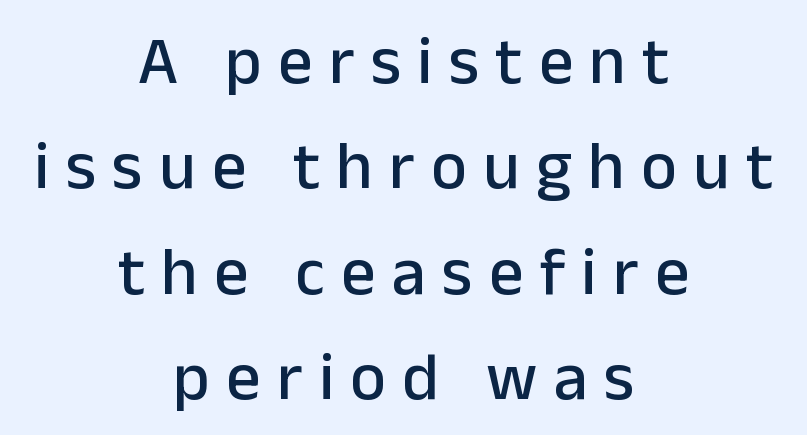
The image shows 68 px sans-serif type, upright; set centered, normal line spacing (1.55x), unusually wide letter spacing (+0.24 em), not underlined; low stroke contrast and a medium x-height.
